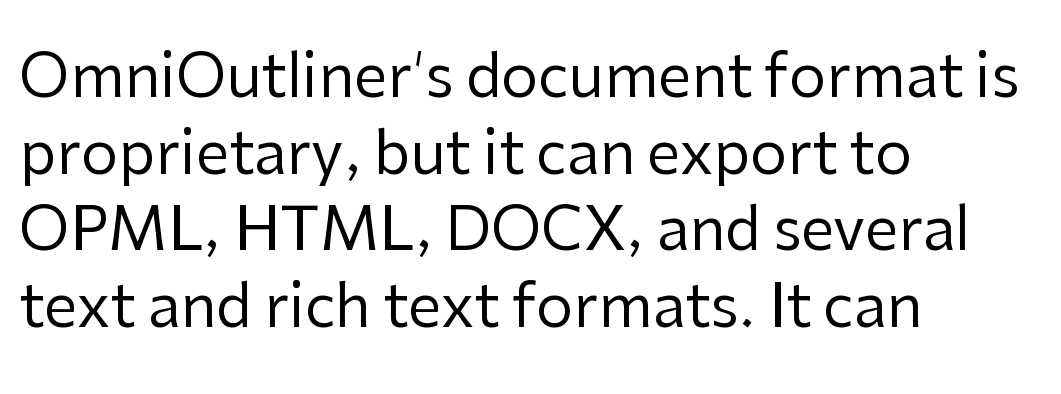
The image shows 59 px regular-weight sans-serif type, upright; set left-aligned, normal line spacing (1.3x), normal letter spacing, not underlined; low stroke contrast and a medium x-height.
